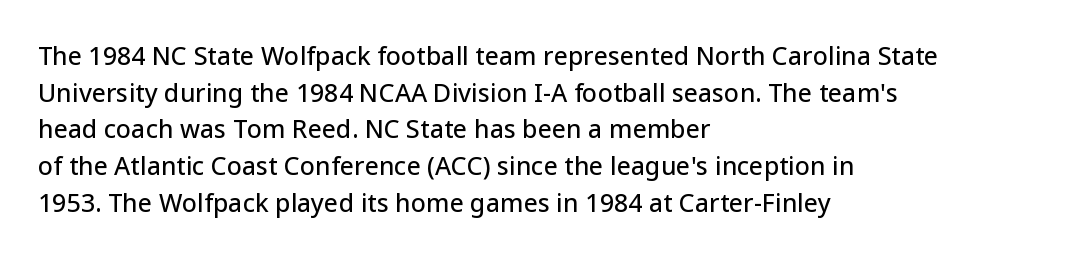
The letters stand straight up with perfectly vertical stems. The tracking reads as untouched default to a designer's eye. Vertical spacing — default. All the whitespace from short lines collects on the right. Bare-footed words on every line.
